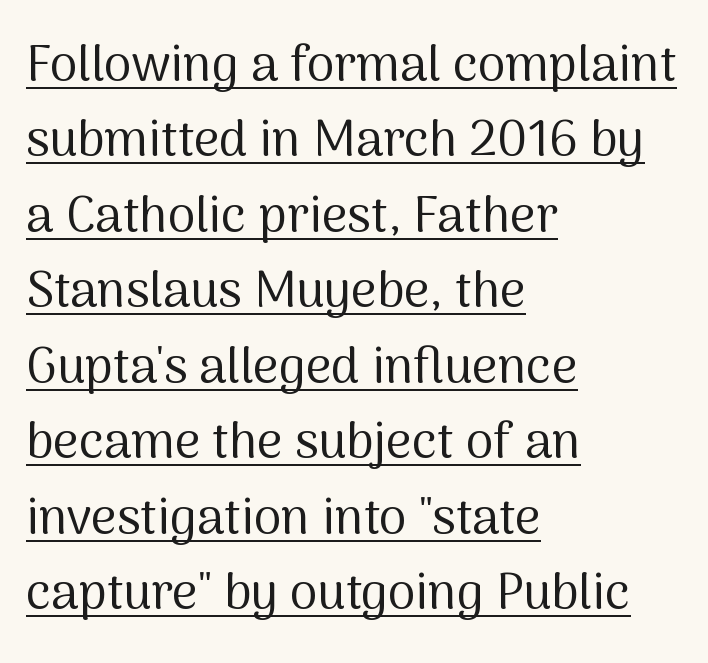
{"serif": "no", "italic": "no", "bold": "no", "weight": "regular", "width": "normal", "stroke_contrast": "medium", "x_height": "medium", "monospaced": "no", "underline": "yes", "align": "left", "line_spacing": "normal", "line_spacing_ratio": 1.51, "letter_spacing": "normal", "letter_spacing_em": 0.0, "glyph_px": 50}
